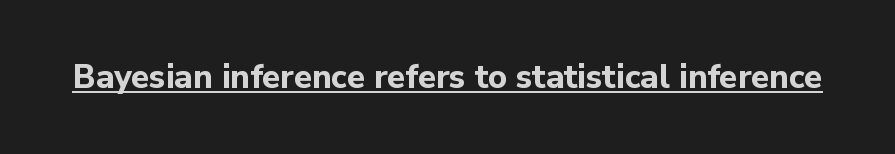
Q: Is the text bold? A: Yes.
Q: Is the text italic (slanted)? A: No, it is upright.
Q: Is the typeface a serif or a sans-serif typeface? A: Sans-serif.
Q: Is the text underlined? A: Yes.
Q: Is the spacing between letters normal or unusually wide? A: Normal.
Q: Width (condensed, normal, or wide)? A: Normal.
Q: Stroke contrast? A: Low.
Q: x-height? A: Medium.
Q: Monospaced? A: No.
